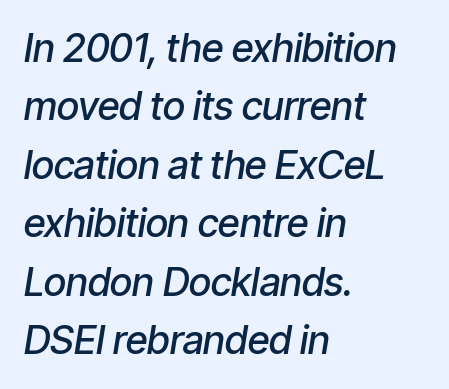
{"italic": "yes", "lean": "right", "slant_degrees": 9, "bold": "semi", "weight": "semibold", "width": "condensed", "stroke_contrast": "low", "x_height": "medium", "monospaced": "no", "underline": "no", "align": "left", "line_spacing": "normal", "line_spacing_ratio": 1.5, "letter_spacing": "normal", "letter_spacing_em": 0.0, "glyph_px": 39}
